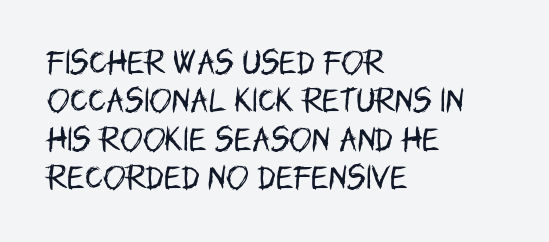
{"italic": "no", "bold": "no", "underline": "no", "align": "left", "line_spacing": "normal", "line_spacing_ratio": 1.42, "letter_spacing": "normal", "letter_spacing_em": 0.0, "glyph_px": 27}
